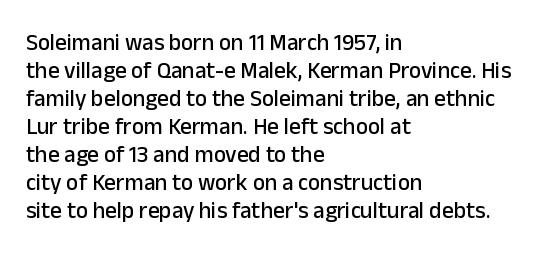
{"italic": "no", "underline": "no", "align": "left", "line_spacing_ratio": 1.22, "letter_spacing": "normal", "letter_spacing_em": 0.0, "glyph_px": 23}
